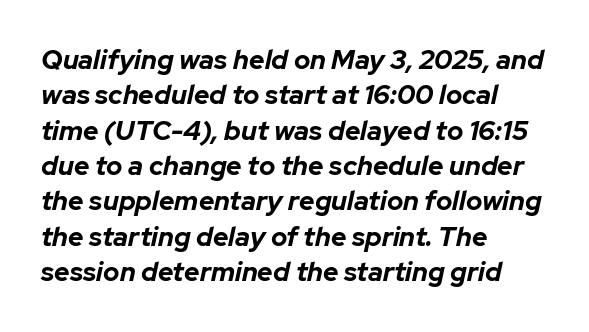
{"italic": "yes", "lean": "right", "slant_degrees": 12, "bold": "yes", "underline": "no", "align": "left", "line_spacing": "normal", "line_spacing_ratio": 1.31, "letter_spacing": "normal", "letter_spacing_em": 0.0, "glyph_px": 27}
